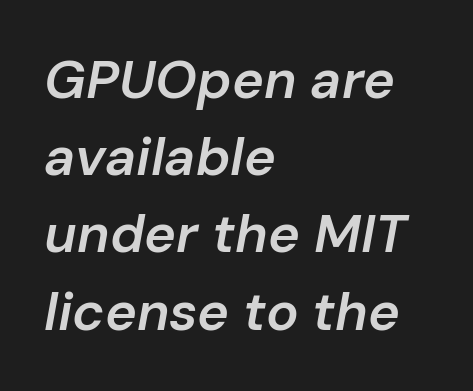
{"italic": "yes", "lean": "right", "slant_degrees": 10, "bold": "semi", "weight": "semibold", "width": "normal", "stroke_contrast": "low", "x_height": "medium", "monospaced": "no", "underline": "no", "align": "left", "line_spacing": "normal", "line_spacing_ratio": 1.43, "letter_spacing": "normal", "letter_spacing_em": 0.0, "glyph_px": 54}
